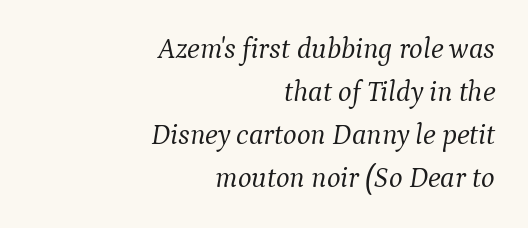
Words float on clear page, feet unadorned. These lines are composed in type with serifs. The text block is weighted toward the right margin, trailing off unevenly leftward. Ink coverage per letter is moderate at most.
